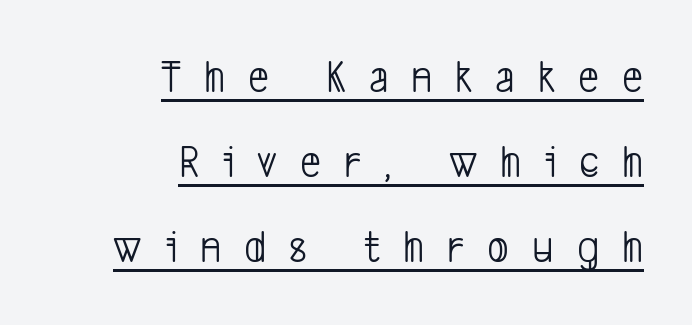
Q: Is the text bold? A: No.
Q: Is the typeface a serif or a sans-serif typeface? A: Sans-serif.
Q: Is the text underlined? A: Yes.
Q: How is the paragraph aligned? A: Right-aligned.
Q: Is the spacing between letters normal or unusually wide? A: Unusually wide.
Q: Width (condensed, normal, or wide)? A: Condensed.
Q: Stroke contrast? A: Low.
Q: x-height? A: Medium.
Q: Monospaced? A: No.
